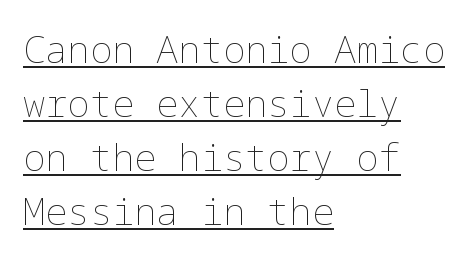
Is the type heavy? It reads as light-to-regular instead. Line spacing here is normal. Characters follow at the spacing the type designer built in. What decoration does the sample have? An underline. Compared with a centered layout, this one pins lines to the left instead.
